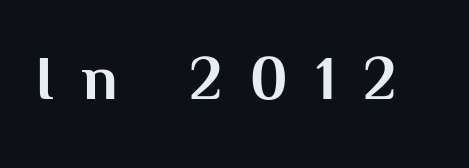
Q: Is the text bold? A: Yes.
Q: Is the text italic (slanted)? A: No, it is upright.
Q: Is the typeface a serif or a sans-serif typeface? A: Sans-serif.
Q: Is the text underlined? A: No.
Q: Is the spacing between letters normal or unusually wide? A: Unusually wide.
Q: Width (condensed, normal, or wide)? A: Normal.
Q: Stroke contrast? A: Medium.
Q: x-height? A: Medium.
Q: Monospaced? A: No.
